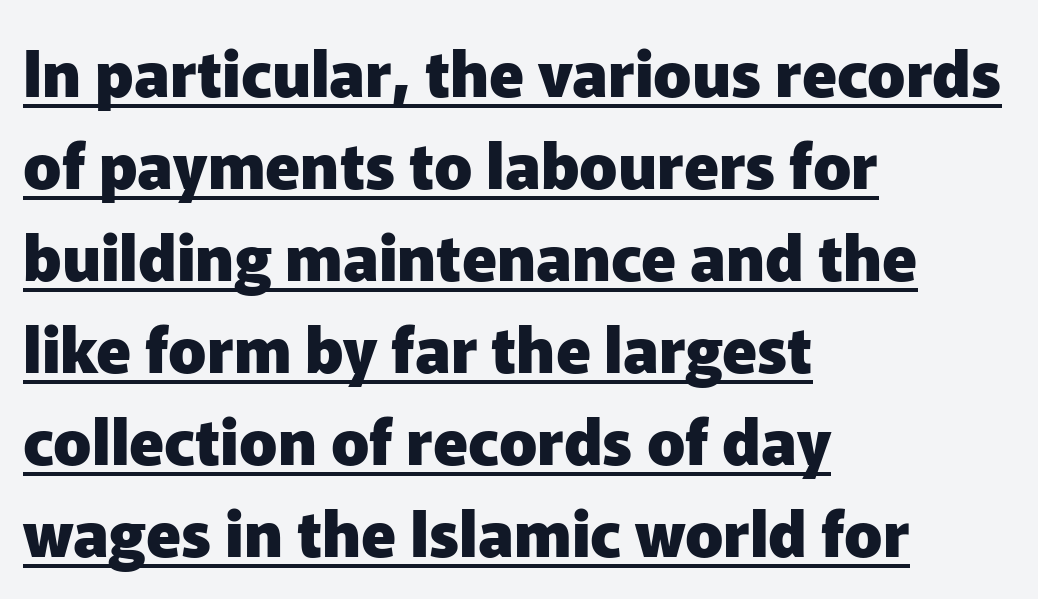
Compared with typical body copy, the letter spacing here is the same. You could not count columns in this text — the font is proportionally spaced. Line spacing here is normal. Posture: straight, roman, zero tilt. Typographic density is high because the face is bold. The typeface chosen for these lines omits serifs.
